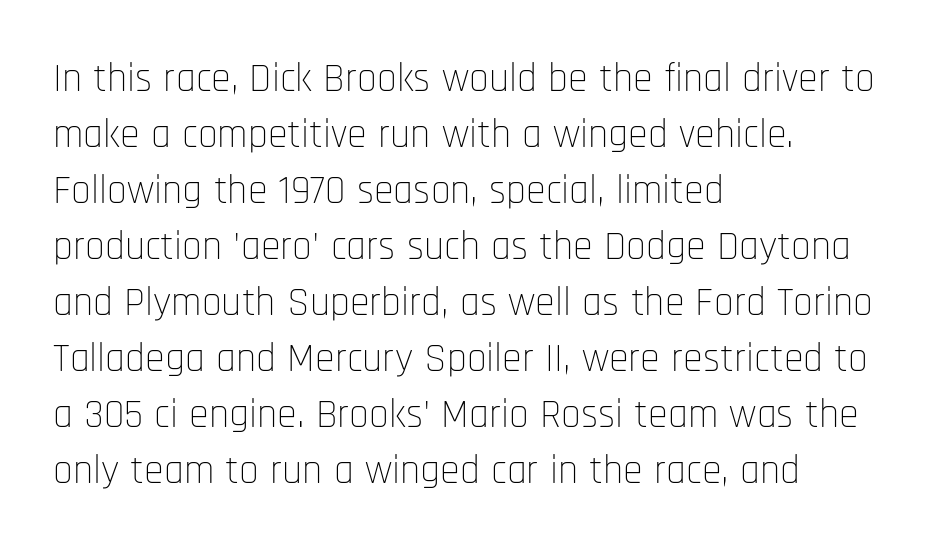
{"serif": "no", "italic": "no", "bold": "no", "weight": "thin", "width": "condensed", "stroke_contrast": "low", "x_height": "large", "monospaced": "no", "underline": "no", "align": "left", "line_spacing": "normal", "line_spacing_ratio": 1.4, "letter_spacing": "normal", "letter_spacing_em": 0.0, "glyph_px": 40}
